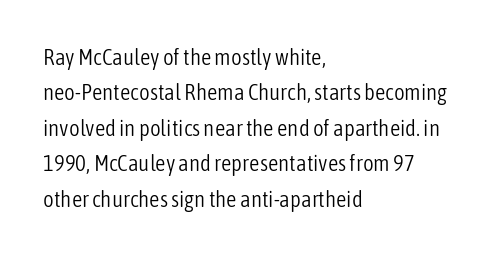
The face looks like a standard text weight, possibly lighter. Vertical strokes here are truly vertical. These lines keep a tight, regular rhythm from letter to letter. Leading matches the norm, producing a regular column. Left-aligned paragraph, ragged on the right. The space directly below the letters is spotless.
